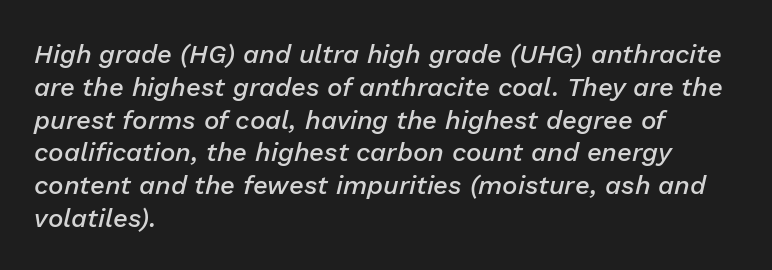
Q: Is the text bold? A: Semi-bold.
Q: Is the text italic (slanted)? A: Yes, it leans right by about 13 degrees.
Q: Is the text underlined? A: No.
Q: How is the paragraph aligned? A: Left-aligned.
Q: Is the spacing between letters normal or unusually wide? A: Normal.
Q: Is the spacing between lines tight, normal or loose? A: Normal.
